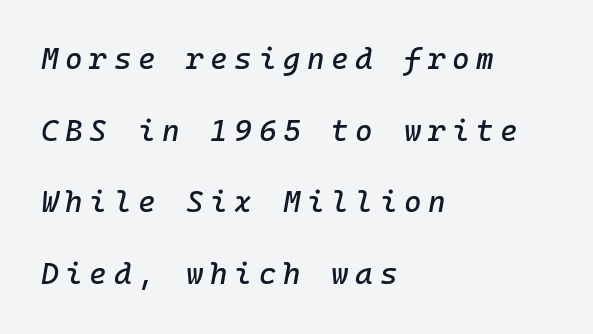
The image shows 30 px text type, italic (leaning right); set left-aligned, loose line spacing (2.39x), unusually wide letter spacing (+0.22 em), not underlined; low stroke contrast and a medium x-height.
